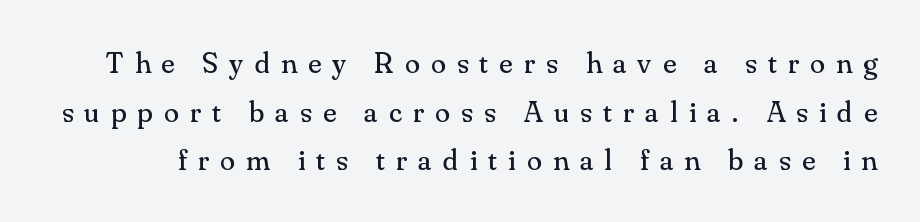
The baseline area is clear. A typesetter would call this proportional, since set widths differ per character. Tall strokes in this sample are plumb rather than angled. No letter is thick-stroked: the sample isn't bold. Does extra space separate the letters? Yes, quite a lot of it. Each letter's strokes conclude with small projecting serifs.
